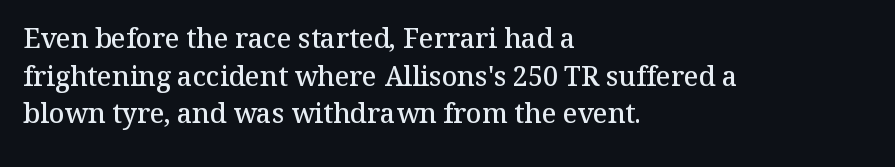
If you drew a ruler down the left edge, every line would touch it. Does the leading feel generous? No, just average. The gap between lines stays unmarked. This is the in-between weight designers call semibold or demi. These lines keep a tight, regular rhythm from letter to letter. This is roman type, the default non-slanted kind.
